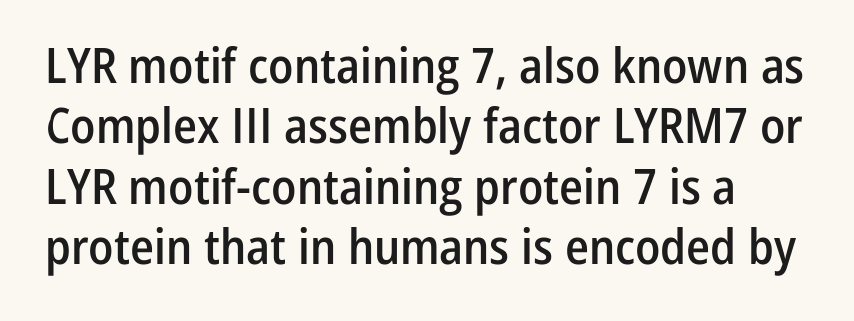
No italicization has been applied; the sample stays upright. The passage shown is semibold, sitting just below true bold. Regarding serifs, this sample does without them. Default kerning and tracking; the words read as compact shapes.
